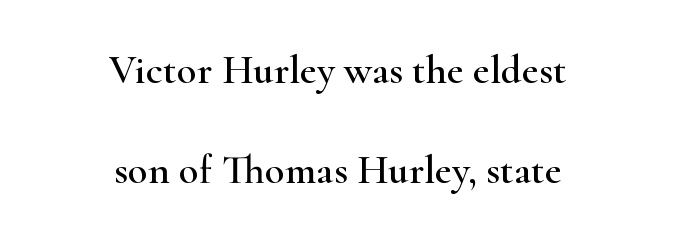
Ordinary non-slanted type is in use. Decoration check: the copy has no underline. The gaps between neighbouring characters are ordinary and unremarkable. You could not count columns in this text — the font is proportionally spaced.
